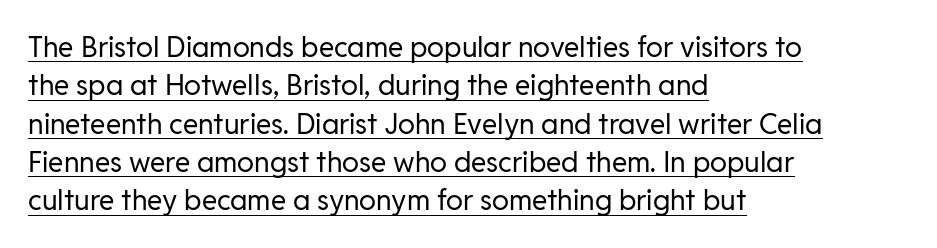
Here the designer chose a conventional face with non-uniform glyph widths. Tracking here is standard; glyphs follow each other at the usual distance. Think standard paragraph weight, or any step lighter than that. The setting favours the left margin, as ordinary paragraphs usually do. Honestly, the underline is the first thing you notice here.
